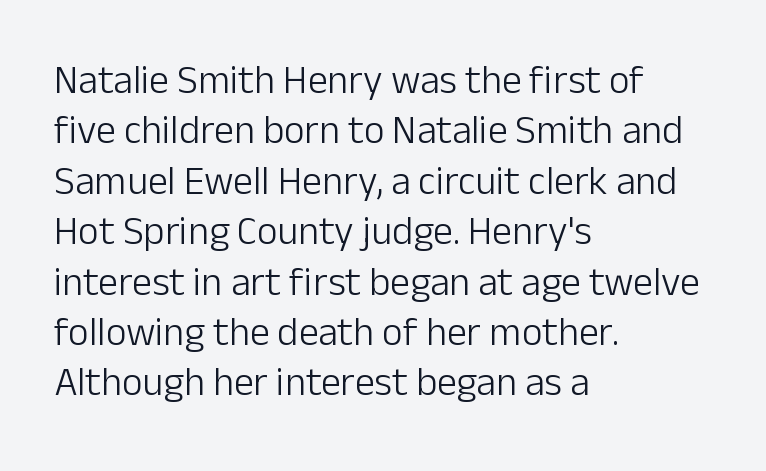
The image shows 40 px light sans-serif type, upright; set left-aligned, normal line spacing (1.26x), normal letter spacing, not underlined; low stroke contrast and a medium x-height.
